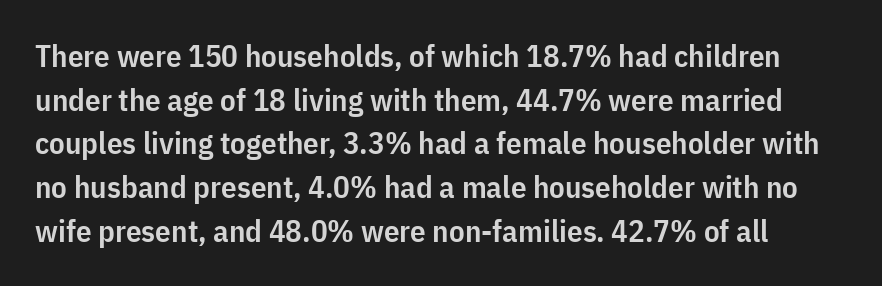
This sample has the flowing, uneven cadence of proportional lettering. Underline: absent. Typographic density is moderately raised because the face is semibold. In terms of posture, this sample is upright. The face used here is rendered with its standard letterfit. A typesetter would label this face a sans.
